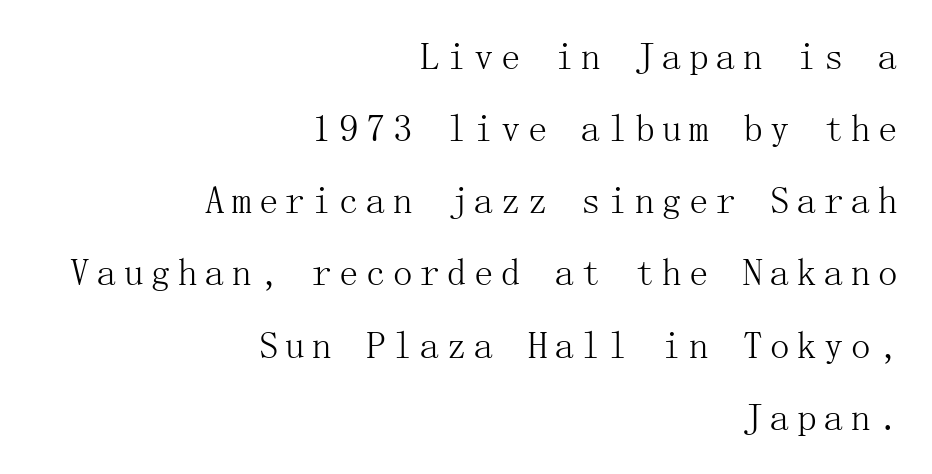
{"serif": "yes", "italic": "no", "bold": "no", "weight": "light", "width": "normal", "stroke_contrast": "medium", "x_height": "medium", "underline": "no", "align": "right", "line_spacing_ratio": 1.85, "glyph_px": 39}
